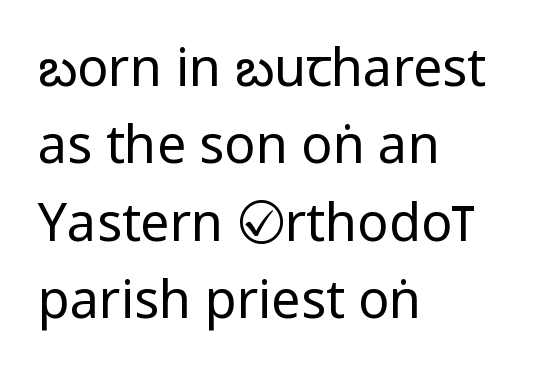
Q: Is the text bold? A: No.
Q: Is the text italic (slanted)? A: No, it is upright.
Q: Is the typeface a serif or a sans-serif typeface? A: Sans-serif.
Q: Is the text underlined? A: No.
Q: How is the paragraph aligned? A: Left-aligned.
Q: Is the spacing between letters normal or unusually wide? A: Normal.
Q: Is the spacing between lines tight, normal or loose? A: Normal.
Q: Width (condensed, normal, or wide)? A: Condensed.
Q: Stroke contrast? A: Low.
Q: x-height? A: Large.
Q: Monospaced? A: No.
